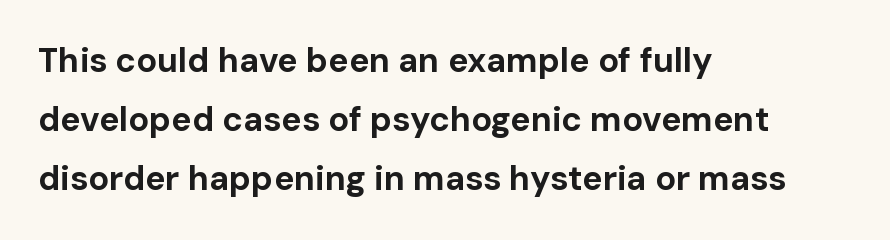
Posture: straight, roman, zero tilt. Where is the straight margin? On the left. The passage shown is typeset with a sans-serif family. Character widths vary here, with narrow letters taking less room than wide ones. These lines carry a lot of weight — the face is fully bold.
